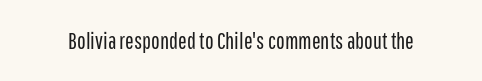
{"italic": "no", "bold": "no", "underline": "no", "letter_spacing": "normal", "letter_spacing_em": 0.0, "glyph_px": 23}
